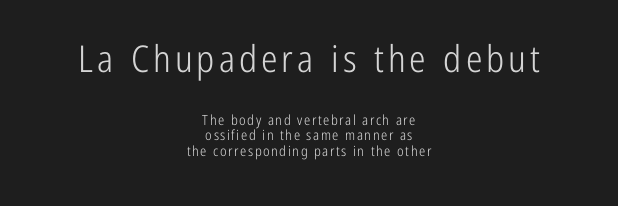
Note the varied advance widths — an 'i' is clearly narrower than an 'm'. In CSS terms this would be text-align: center. The cut favours lightness, reaching ordinary text weight at its darkest. A typesetter would call this leading minimal, almost set solid. Check where the strokes stop: nothing finishes them off — pure sans. A clean baseline with only descenders dipping below it.
